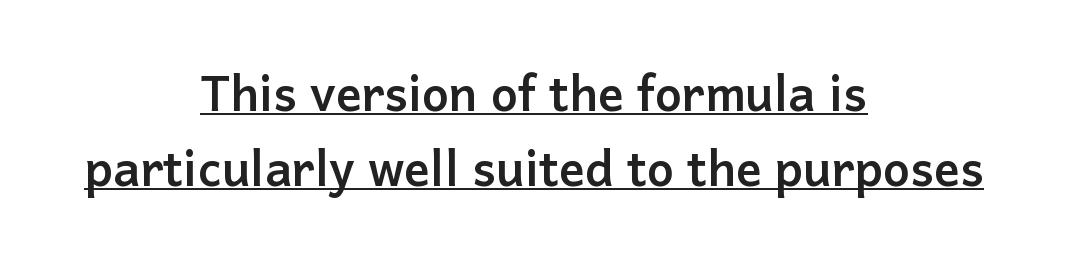
Q: Is the text bold? A: Yes.
Q: Is the text italic (slanted)? A: No, it is upright.
Q: Is the typeface a serif or a sans-serif typeface? A: Sans-serif.
Q: Is the text underlined? A: Yes.
Q: How is the paragraph aligned? A: Centered.
Q: Is the spacing between letters normal or unusually wide? A: Normal.
Q: Is the spacing between lines tight, normal or loose? A: Normal.
Q: Width (condensed, normal, or wide)? A: Normal.
Q: Stroke contrast? A: Low.
Q: x-height? A: Medium.
Q: Monospaced? A: No.
